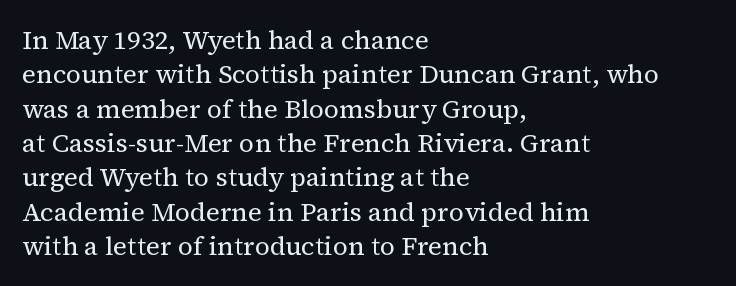
{"italic": "no", "bold": "no", "underline": "no", "align": "left", "line_spacing": "normal", "line_spacing_ratio": 1.32, "letter_spacing": "normal", "letter_spacing_em": 0.0, "glyph_px": 26}
